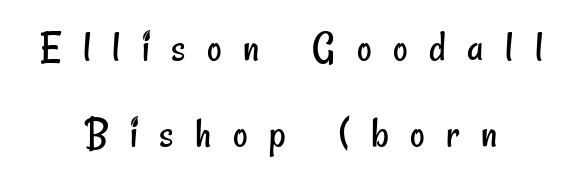
Q: Is the text bold? A: No.
Q: Is the typeface a serif or a sans-serif typeface? A: Sans-serif.
Q: Is the text underlined? A: No.
Q: How is the paragraph aligned? A: Centered.
Q: Is the spacing between letters normal or unusually wide? A: Unusually wide.
Q: Is the spacing between lines tight, normal or loose? A: Loose.
Q: Width (condensed, normal, or wide)? A: Condensed.
Q: Stroke contrast? A: Low.
Q: x-height? A: Small.
Q: Monospaced? A: No.
